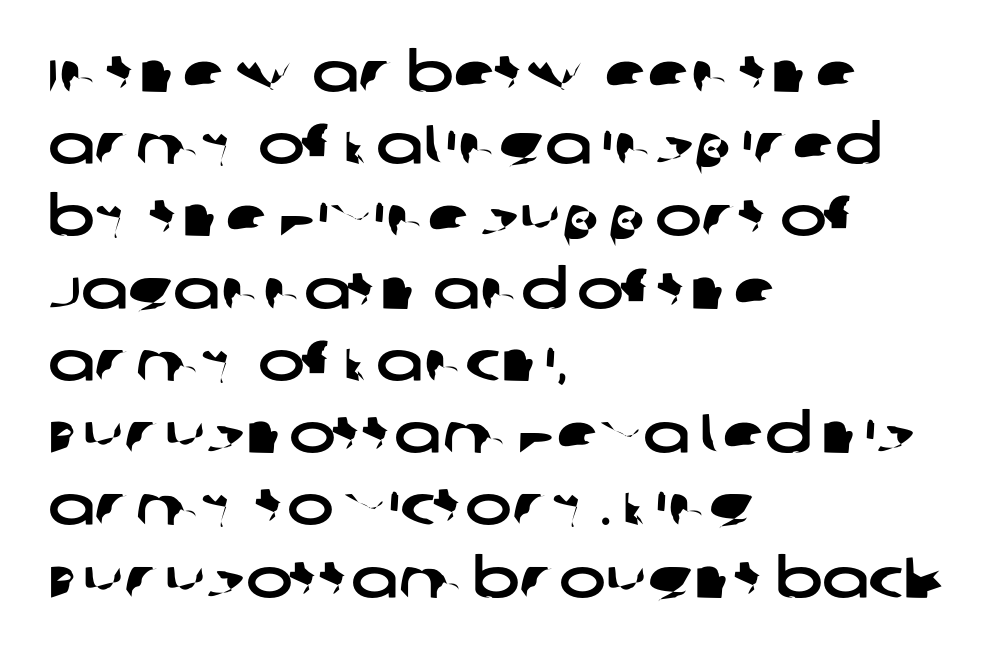
{"serif": "no", "width": "wide", "stroke_contrast": "low", "x_height": "large", "monospaced": "no", "underline": "no", "align": "left", "line_spacing": "normal", "line_spacing_ratio": 1.29, "letter_spacing": "normal", "letter_spacing_em": 0.0, "glyph_px": 56}
